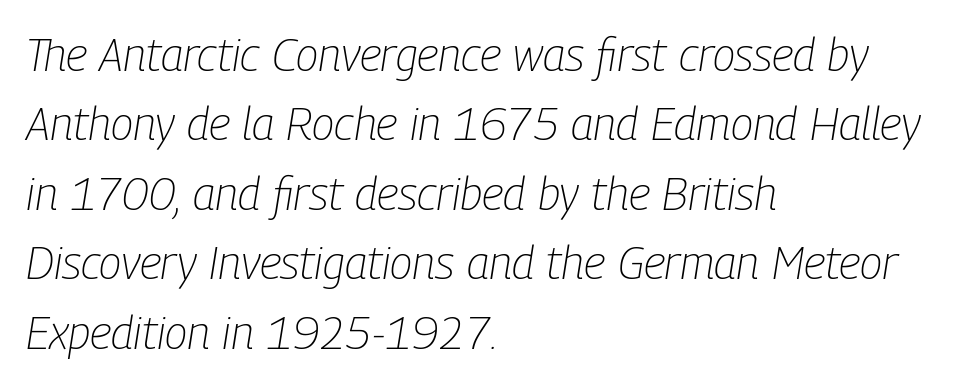
Q: Is the text bold? A: No.
Q: Is the text italic (slanted)? A: Yes, it leans right by about 9 degrees.
Q: Is the text underlined? A: No.
Q: How is the paragraph aligned? A: Left-aligned.
Q: Is the spacing between letters normal or unusually wide? A: Normal.
Q: Is the spacing between lines tight, normal or loose? A: Normal.
Q: Width (condensed, normal, or wide)? A: Condensed.
Q: Stroke contrast? A: Low.
Q: x-height? A: Medium.
Q: Monospaced? A: No.
